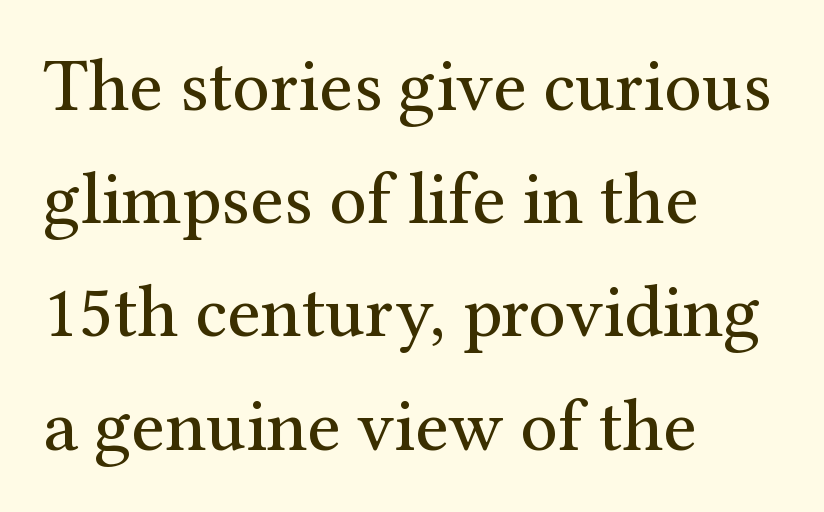
Observe the ordinary spacing: letters are neighbours, not strangers. The typeface has the unassuming heft of standard copy or less. Small tapered or slab feet sit at the stroke ends, so this counts as serif. Visually the block forms a straight wall on the left and a jagged coastline on the right. The letters advance in unequal steps, a hallmark of proportional type.
